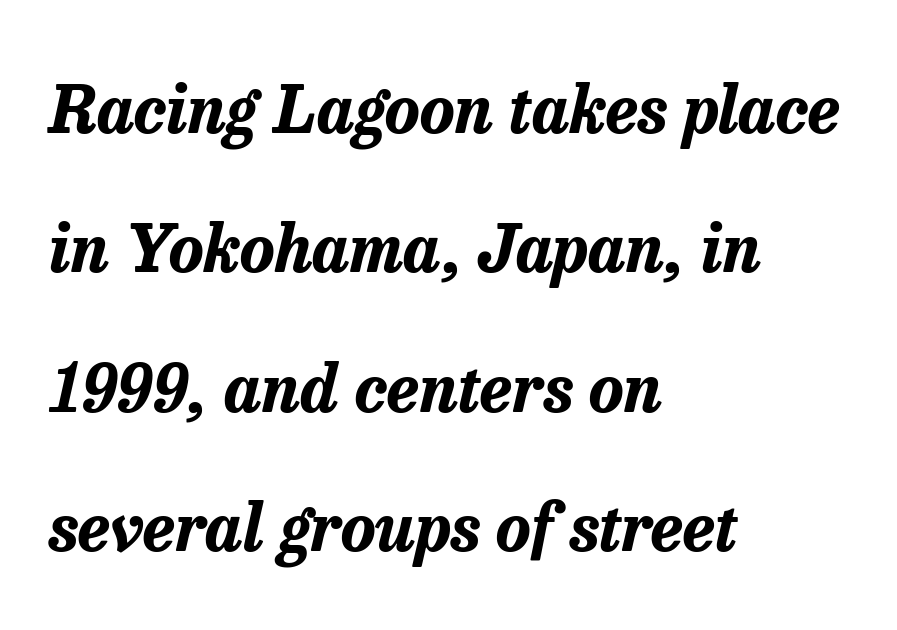
The image shows 66 px bold type, italic (leaning right); set left-aligned, loose line spacing (2.11x), normal letter spacing, not underlined; low stroke contrast and a medium x-height.
